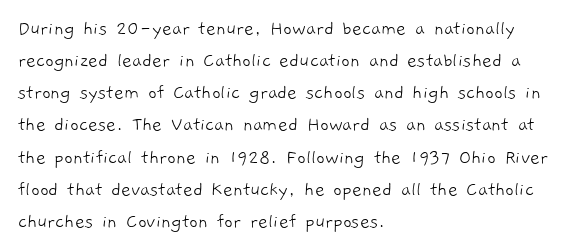
The image shows 21 px text type; set left-aligned, normal line spacing (1.53x), normal letter spacing, not underlined.
